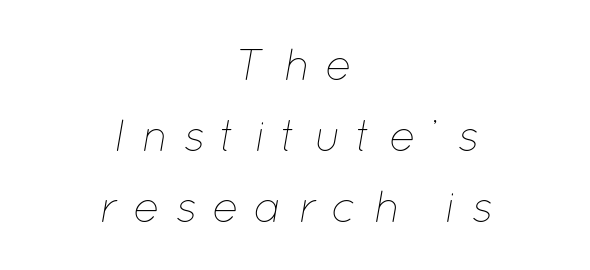
Any mark beneath the type? The region is blank. Rows of type keep a routine distance in the vertical direction. Does the lettering tilt? It does — this is italic. Proportional: the letters do not fall into vertical columns. Is the type heavy? It reads as light-to-regular instead.
